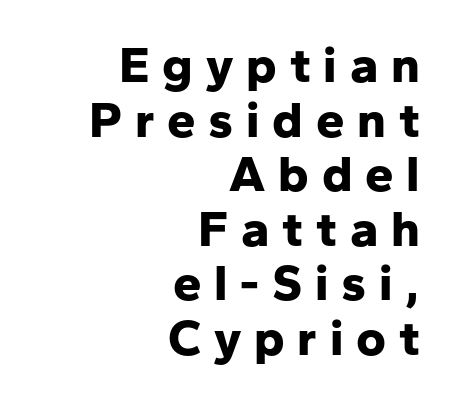
The image shows 51 px bold sans-serif type, upright; set right-aligned, tight line spacing (1.07x), unusually wide letter spacing (+0.25 em), not underlined; low stroke contrast and a medium x-height.
